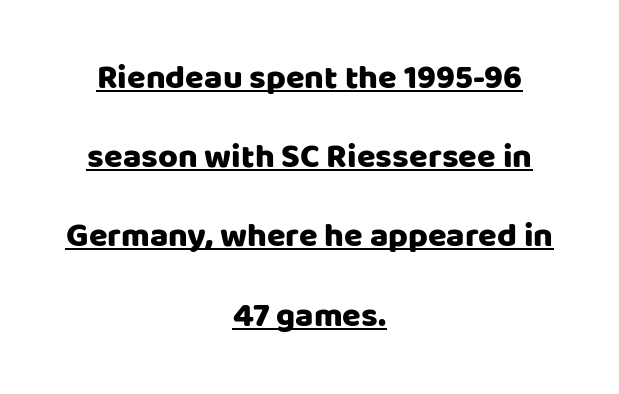
The image shows 34 px sans-serif type, upright; set centered, loose line spacing (2.33x), normal letter spacing, underlined; low stroke contrast and a large x-height.
